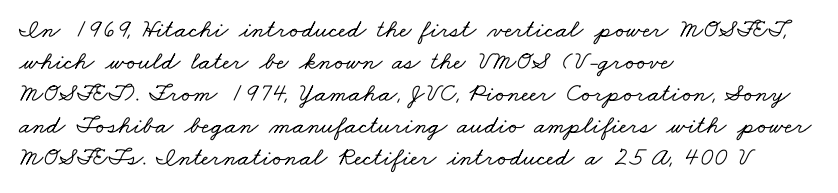
The image shows 26 px text type; set left-aligned, line spacing 1.23x, normal letter spacing, not underlined.
